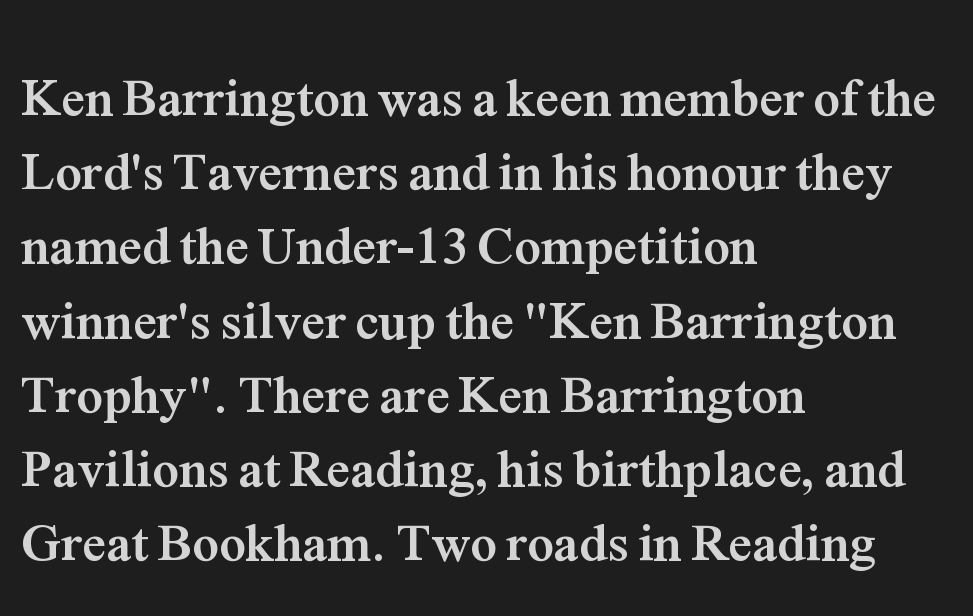
{"serif": "yes", "italic": "no", "bold": "yes", "weight": "semibold", "width": "normal", "stroke_contrast": "medium", "x_height": "medium", "monospaced": "no", "underline": "no", "align": "left", "line_spacing": "normal", "line_spacing_ratio": 1.4, "letter_spacing": "normal", "letter_spacing_em": 0.0, "glyph_px": 53}
